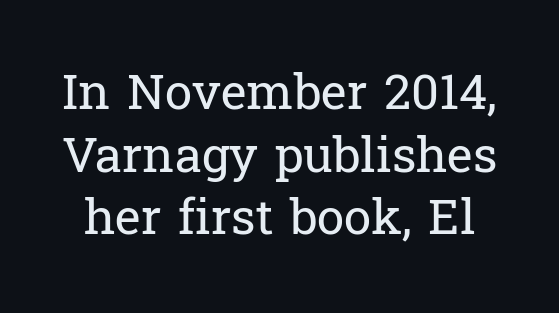
{"serif": "yes", "italic": "no", "bold": "no", "weight": "regular", "width": "normal", "stroke_contrast": "low", "x_height": "medium", "monospaced": "no", "underline": "no", "line_spacing": "normal", "line_spacing_ratio": 1.28, "letter_spacing": "normal", "letter_spacing_em": 0.0, "glyph_px": 49}
